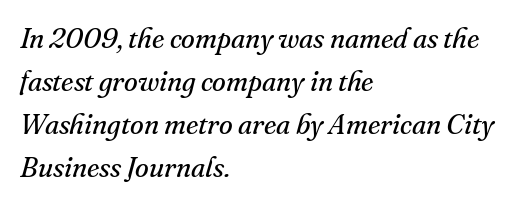
These lines keep a tight, regular rhythm from letter to letter. Would a proofreader flag this as italicized? Yes. Beneath every word, the page is bare. This rendering uses left alignment, leaving the right contour irregular. Regarding leading, the lines here are spaced in the standard way. Type style note: has serifs.
